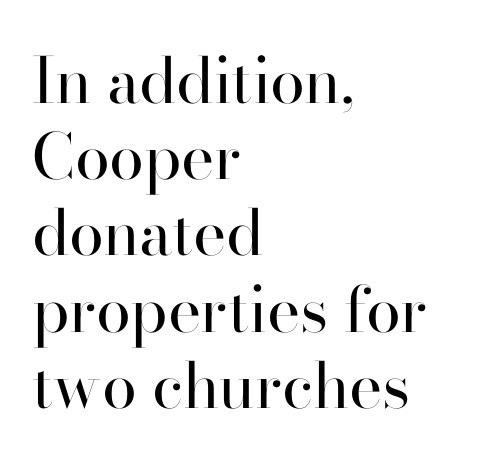
{"serif": "yes", "italic": "no", "bold": "no", "weight": "regular", "width": "normal", "stroke_contrast": "high", "x_height": "small", "monospaced": "no", "underline": "no", "align": "left", "line_spacing_ratio": 1.21, "letter_spacing": "normal", "letter_spacing_em": 0.0, "glyph_px": 63}
